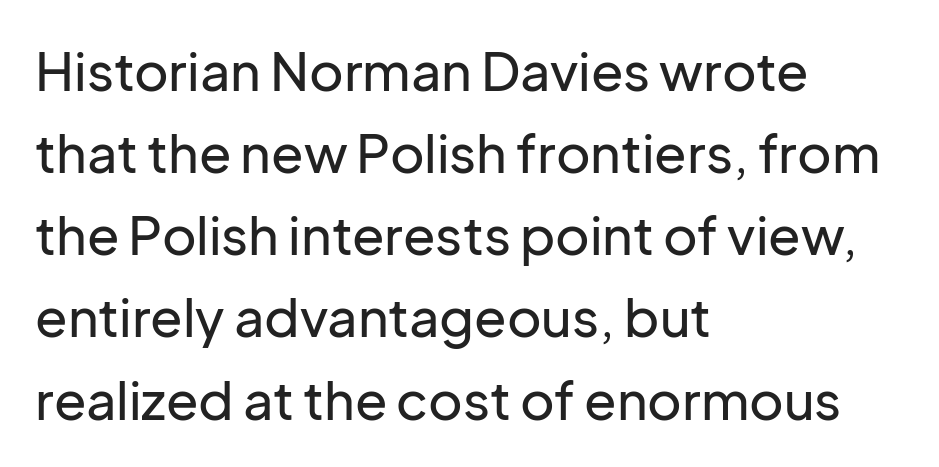
Q: Is the text italic (slanted)? A: No, it is upright.
Q: Is the typeface a serif or a sans-serif typeface? A: Sans-serif.
Q: Is the text underlined? A: No.
Q: How is the paragraph aligned? A: Left-aligned.
Q: Is the spacing between letters normal or unusually wide? A: Normal.
Q: Is the spacing between lines tight, normal or loose? A: Normal.
Q: Width (condensed, normal, or wide)? A: Normal.
Q: Stroke contrast? A: Low.
Q: x-height? A: Medium.
Q: Monospaced? A: No.
